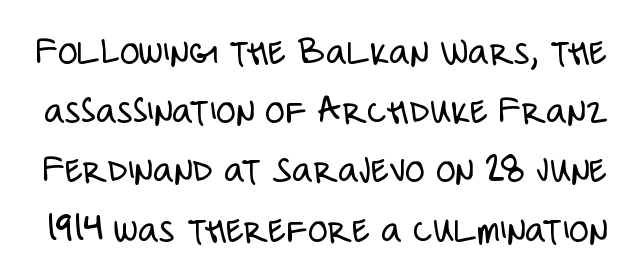
Q: Is the text bold? A: No.
Q: Is the text italic (slanted)? A: No, it is upright.
Q: Is the typeface a serif or a sans-serif typeface? A: Sans-serif.
Q: Is the text underlined? A: No.
Q: Is the spacing between letters normal or unusually wide? A: Normal.
Q: Is the spacing between lines tight, normal or loose? A: Normal.
Q: Width (condensed, normal, or wide)? A: Condensed.
Q: Stroke contrast? A: Low.
Q: x-height? A: Large.
Q: Monospaced? A: No.
